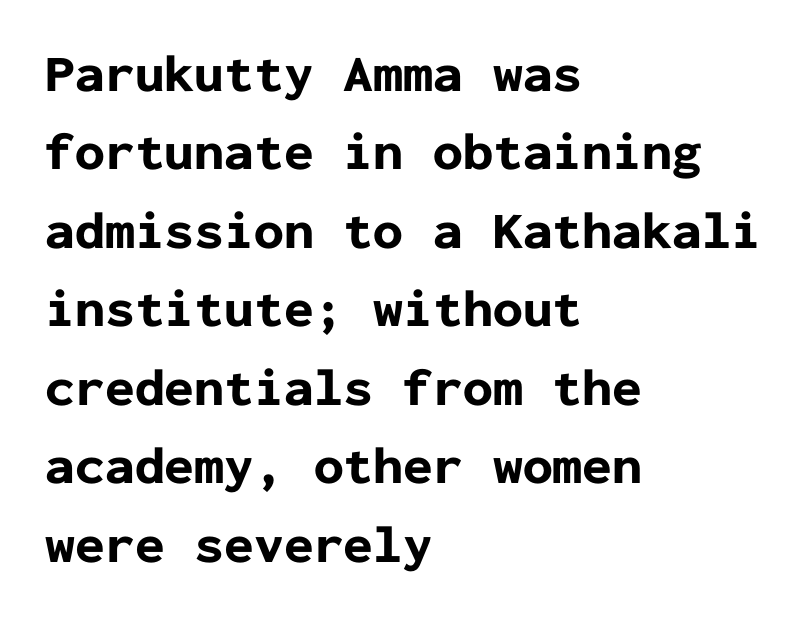
The image shows 53 px bold sans-serif type, upright, monospaced; set left-aligned, normal line spacing (1.48x), normal letter spacing, not underlined; low stroke contrast and a medium x-height.
